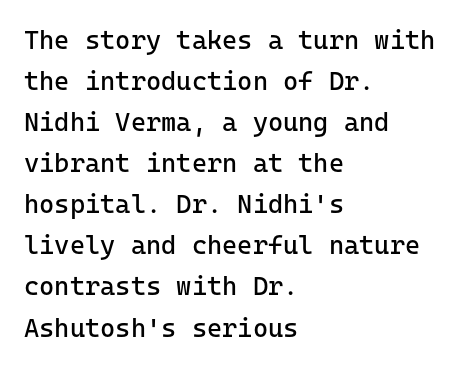
The image shows 26 px text type, upright; set left-aligned, normal line spacing (1.58x), normal letter spacing, not underlined.
